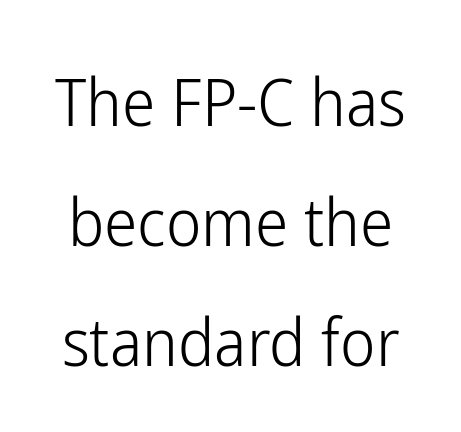
Font category for this specimen: sans-serif. Style check: upright. Proportional: the letters do not fall into vertical columns. Honestly, there is no underline to notice here at all.
